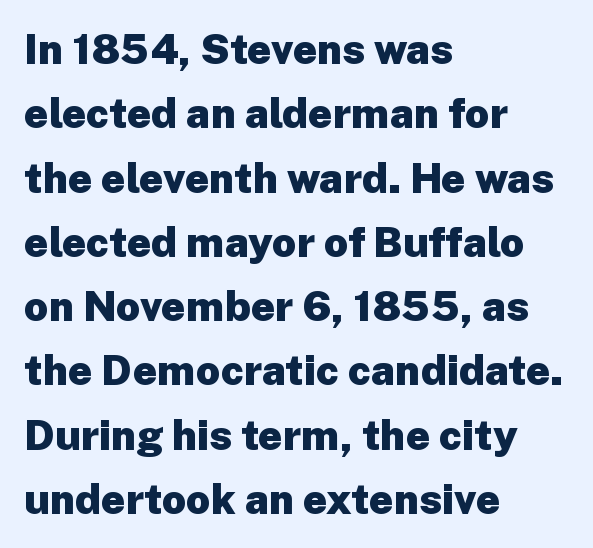
The image shows 42 px heavy sans-serif type, upright; set left-aligned, normal line spacing (1.53x), normal letter spacing, not underlined; low stroke contrast and a medium x-height.
